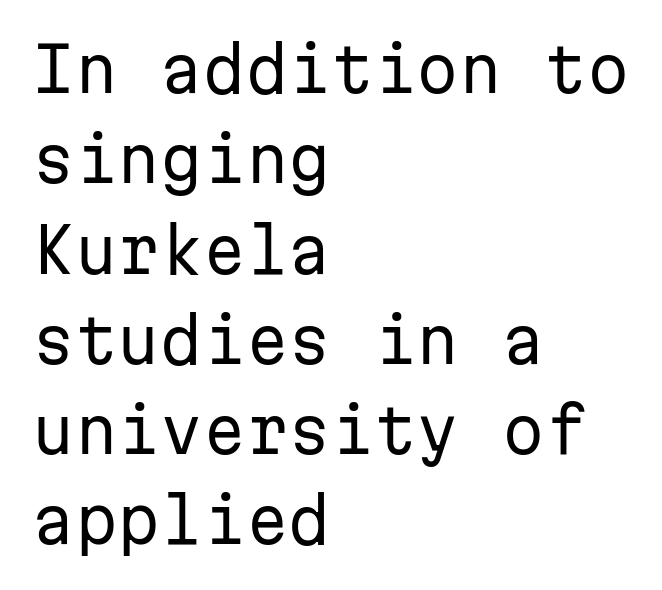
Here the glyphs are tracked normally, forming tight word shapes. A roman cut, with each character standing at attention. The area under the type is left untouched. The designer left line spacing at the default.
